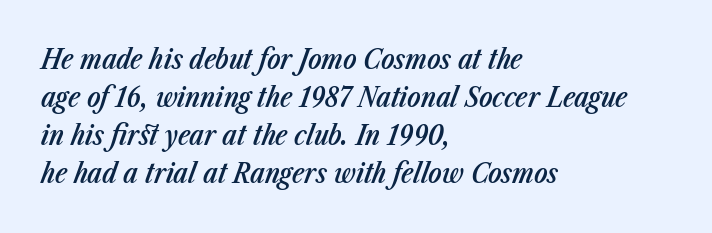
Which margin do the lines hug? The left one — the right edge is uneven. Quick note: italic. Weight check: semibold — heavier than regular, not quite bold. The space between consecutive lines is moderate. Inter-character spacing is left at the font's built-in metrics.
